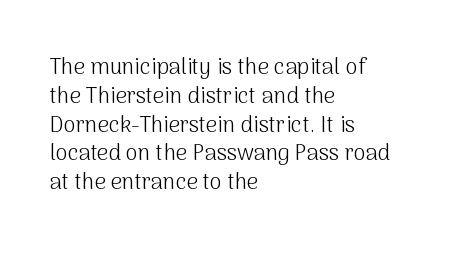
Q: Is the text bold? A: No.
Q: Is the text italic (slanted)? A: No, it is upright.
Q: Is the text underlined? A: No.
Q: How is the paragraph aligned? A: Left-aligned.
Q: Is the spacing between letters normal or unusually wide? A: Normal.
Q: Is the spacing between lines tight, normal or loose? A: Normal.
